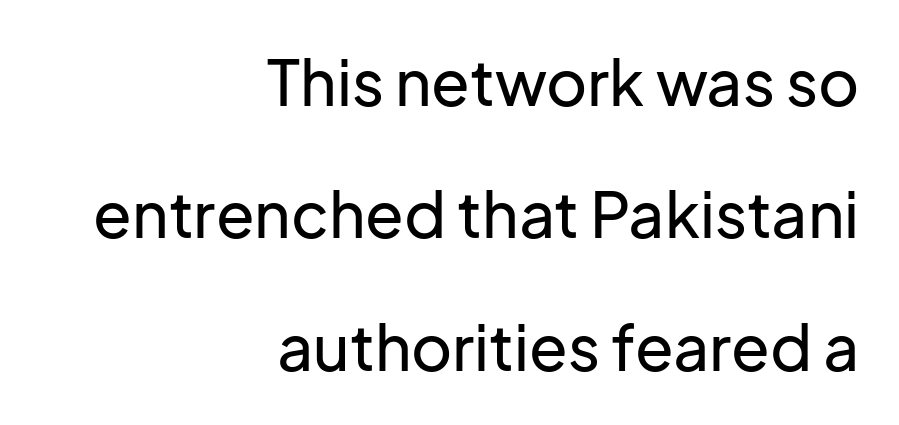
Q: Is the text italic (slanted)? A: No, it is upright.
Q: Is the typeface a serif or a sans-serif typeface? A: Sans-serif.
Q: Is the text underlined? A: No.
Q: How is the paragraph aligned? A: Right-aligned.
Q: Is the spacing between letters normal or unusually wide? A: Normal.
Q: Is the spacing between lines tight, normal or loose? A: Loose.
Q: Width (condensed, normal, or wide)? A: Normal.
Q: Stroke contrast? A: Low.
Q: x-height? A: Medium.
Q: Monospaced? A: No.
